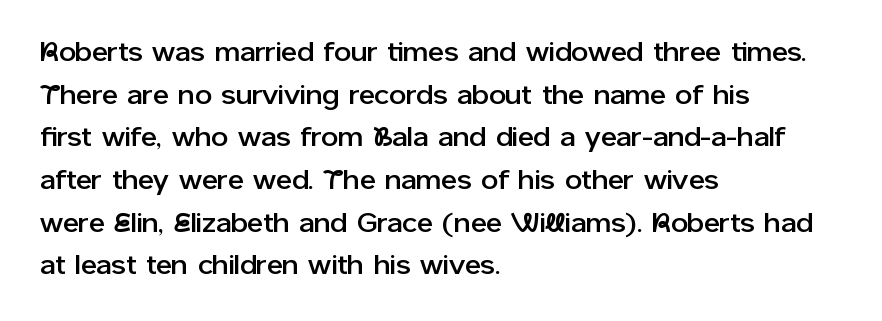
Q: Is the text italic (slanted)? A: No, it is upright.
Q: Is the text underlined? A: No.
Q: How is the paragraph aligned? A: Left-aligned.
Q: Is the spacing between letters normal or unusually wide? A: Normal.
Q: Is the spacing between lines tight, normal or loose? A: Normal.
